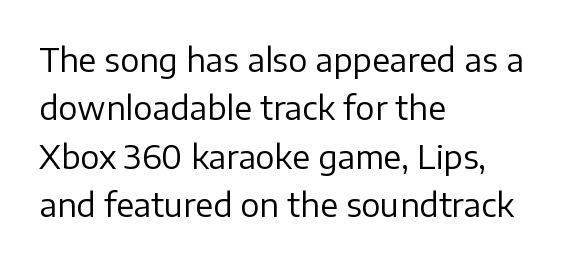
{"serif": "no", "italic": "no", "bold": "no", "weight": "regular", "width": "normal", "stroke_contrast": "low", "x_height": "medium", "monospaced": "no", "underline": "no", "align": "left", "line_spacing": "normal", "line_spacing_ratio": 1.51, "letter_spacing": "normal", "letter_spacing_em": 0.0, "glyph_px": 32}
